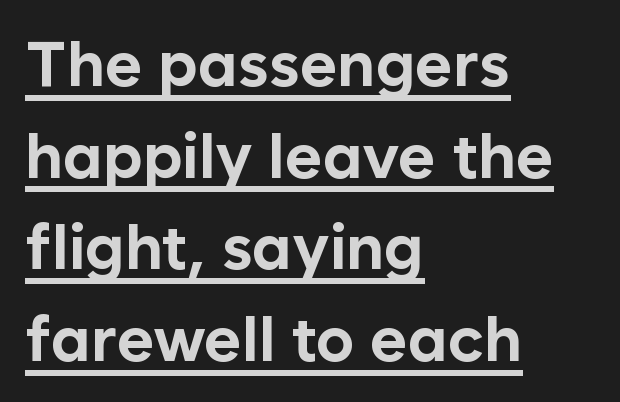
The image shows 64 px bold sans-serif type, upright; set left-aligned, normal line spacing (1.43x), normal letter spacing, underlined; low stroke contrast and a medium x-height.
